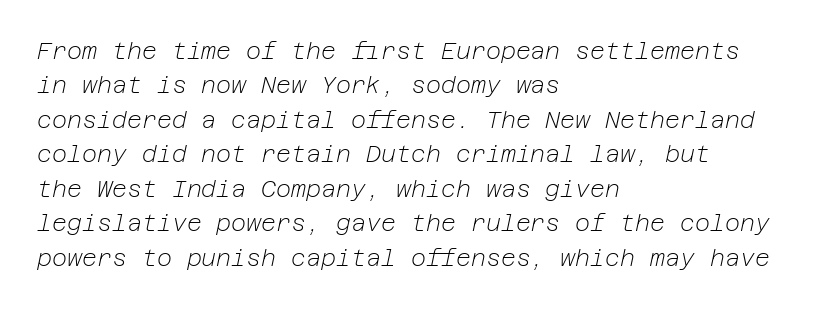
Q: Is the text bold? A: No.
Q: Is the text italic (slanted)? A: Yes, it leans right by about 12 degrees.
Q: Is the text underlined? A: No.
Q: How is the paragraph aligned? A: Left-aligned.
Q: Is the spacing between letters normal or unusually wide? A: Normal.
Q: Is the spacing between lines tight, normal or loose? A: Normal.
